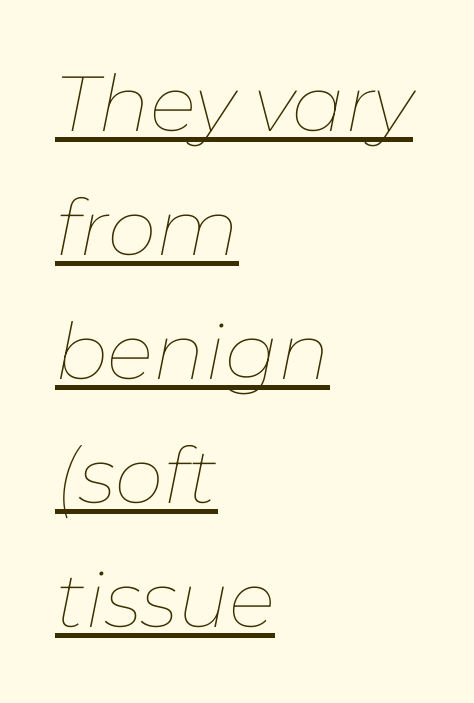
{"italic": "yes", "lean": "right", "slant_degrees": 11, "bold": "no", "weight": "thin", "width": "normal", "stroke_contrast": "low", "x_height": "medium", "monospaced": "no", "underline": "yes", "align": "left", "line_spacing": "normal", "line_spacing_ratio": 1.59, "letter_spacing": "normal", "letter_spacing_em": 0.0, "glyph_px": 78}
